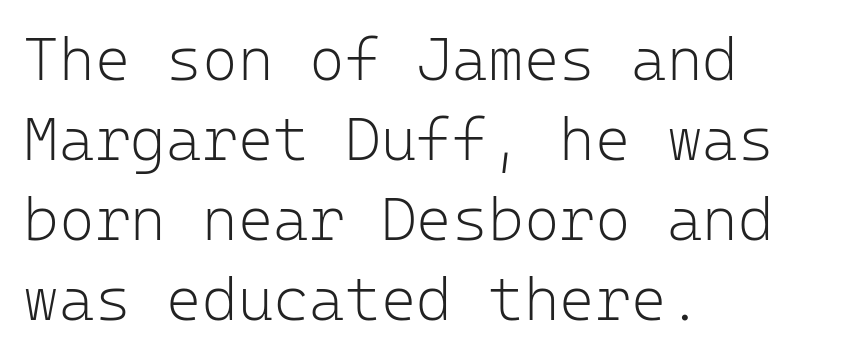
Q: Is the text bold? A: No.
Q: Is the text italic (slanted)? A: No, it is upright.
Q: Is the typeface a serif or a sans-serif typeface? A: Sans-serif.
Q: Is the text underlined? A: No.
Q: How is the paragraph aligned? A: Left-aligned.
Q: Is the spacing between letters normal or unusually wide? A: Normal.
Q: Is the spacing between lines tight, normal or loose? A: Normal.
Q: Width (condensed, normal, or wide)? A: Normal.
Q: Stroke contrast? A: Low.
Q: x-height? A: Medium.
Q: Monospaced? A: Yes.
